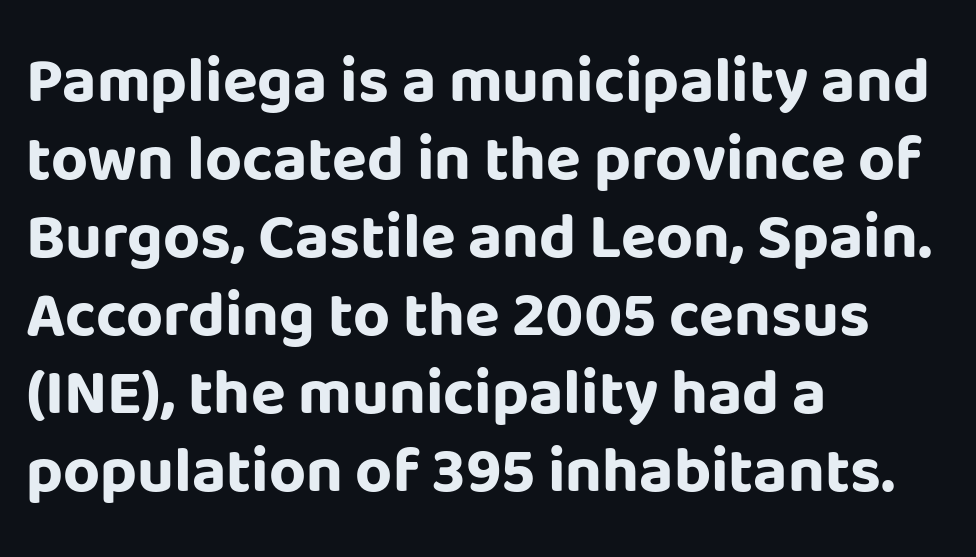
{"serif": "no", "italic": "no", "bold": "yes", "weight": "bold", "width": "normal", "stroke_contrast": "low", "x_height": "large", "monospaced": "no", "underline": "no", "align": "left", "line_spacing_ratio": 1.22, "letter_spacing": "normal", "letter_spacing_em": 0.0, "glyph_px": 64}
